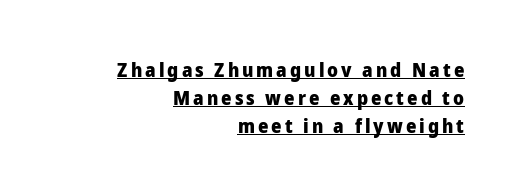
Nope, not italic — everything's standing straight. The paragraph has a hard right edge and a soft left edge. The letters are bold, with thick, heavy strokes. Every word sits above its own underline. The passage shown stacks its lines at a standard gap.
